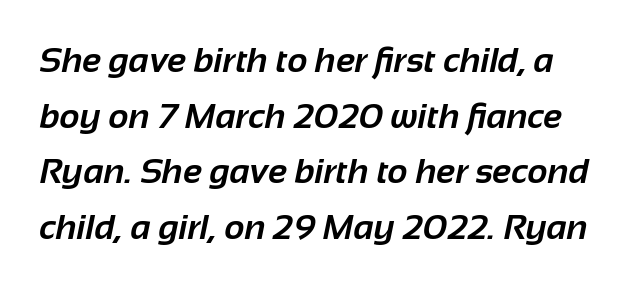
{"serif": "no", "bold": "yes", "weight": "bold", "width": "normal", "stroke_contrast": "low", "x_height": "medium", "monospaced": "no", "underline": "no", "line_spacing": "normal", "line_spacing_ratio": 1.59, "letter_spacing": "normal", "letter_spacing_em": 0.0, "glyph_px": 35}
